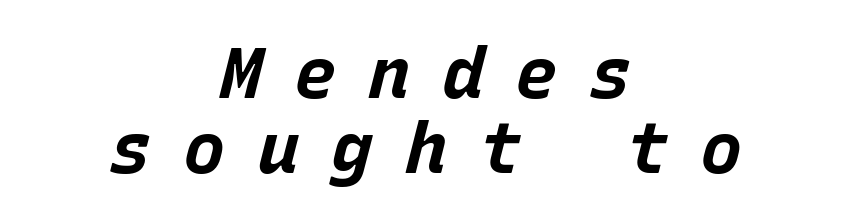
The image shows 71 px bold type, italic (leaning right), monospaced; set centered, tight line spacing (1.05x), unusually wide letter spacing (+0.44 em), not underlined; low stroke contrast and a large x-height.
